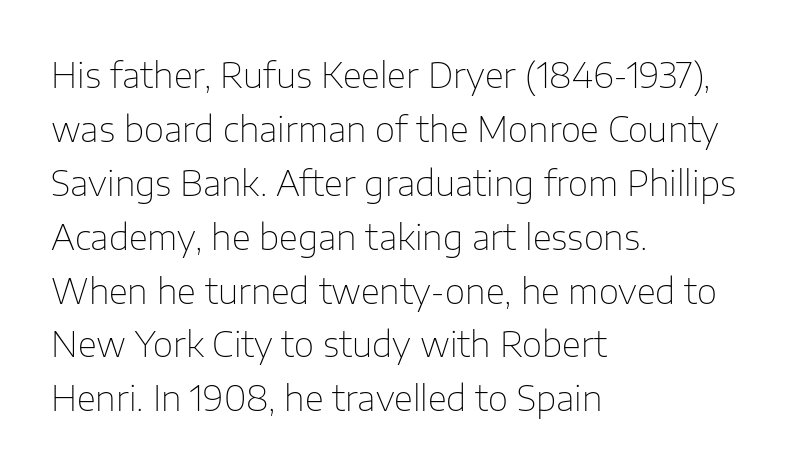
The image shows 35 px thin sans-serif type, upright; set left-aligned, normal line spacing (1.54x), normal letter spacing, not underlined; low stroke contrast and a medium x-height.
